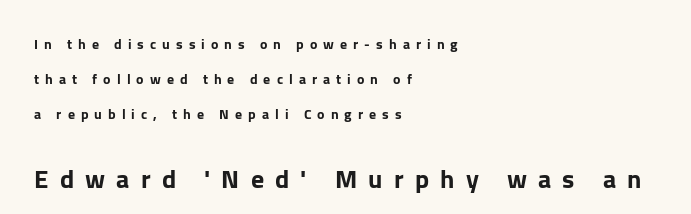
Q: Is the text italic (slanted)? A: No, it is upright.
Q: Is the text underlined? A: No.
Q: How is the paragraph aligned? A: Left-aligned.
Q: Is the spacing between letters normal or unusually wide? A: Unusually wide.
Q: Is the spacing between lines tight, normal or loose? A: Loose.
Q: Which block of text is set in a larger size, the first (top) or the second (bottom)? A: The second (bottom) one.
